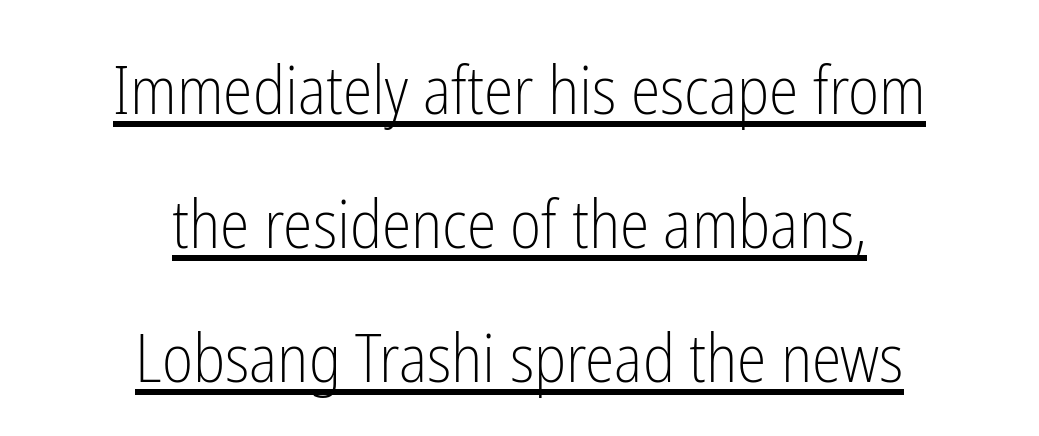
The image shows 67 px light, condensed sans-serif type, upright; set centered, loose line spacing (2.0x), normal letter spacing, underlined; low stroke contrast and a medium x-height.
